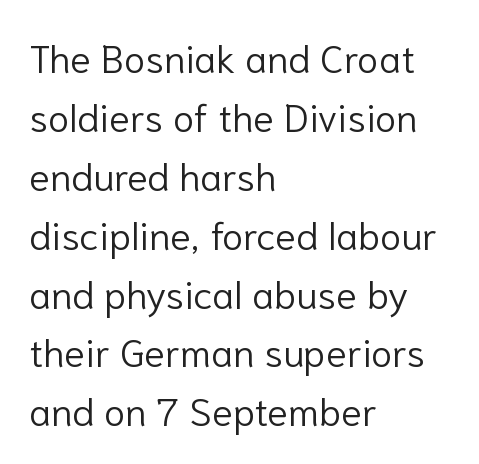
The image shows 39 px light sans-serif type, upright; set left-aligned, normal line spacing (1.51x), normal letter spacing, not underlined; low stroke contrast and a medium x-height.
